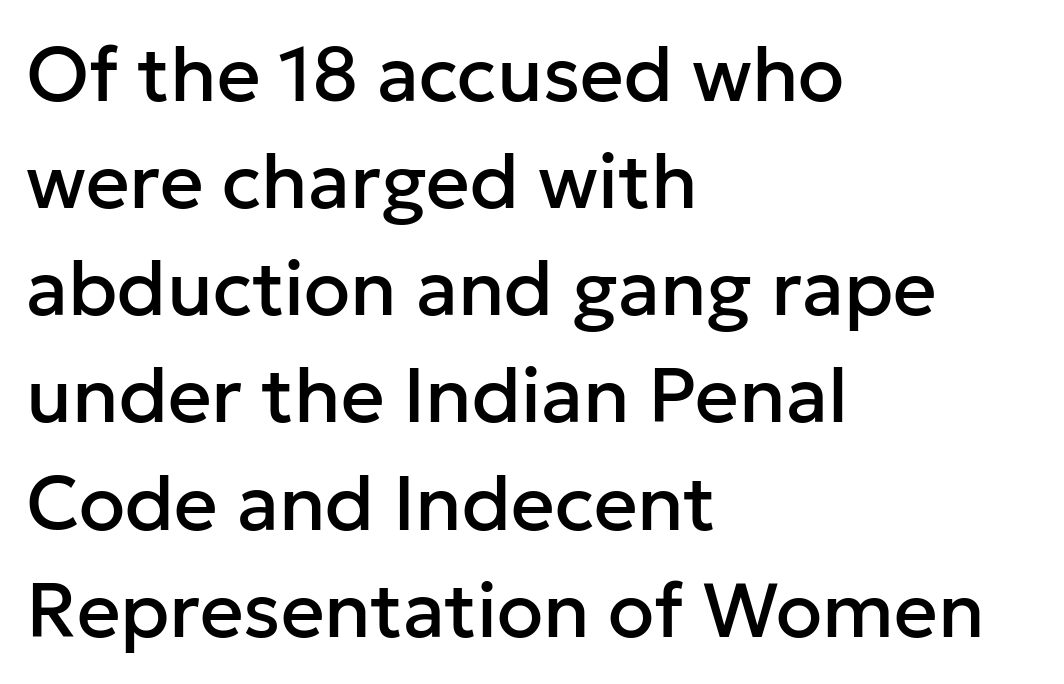
Q: Is the text italic (slanted)? A: No, it is upright.
Q: Is the typeface a serif or a sans-serif typeface? A: Sans-serif.
Q: Is the text underlined? A: No.
Q: How is the paragraph aligned? A: Left-aligned.
Q: Is the spacing between letters normal or unusually wide? A: Normal.
Q: Is the spacing between lines tight, normal or loose? A: Normal.
Q: Width (condensed, normal, or wide)? A: Normal.
Q: Stroke contrast? A: Low.
Q: x-height? A: Medium.
Q: Monospaced? A: No.
